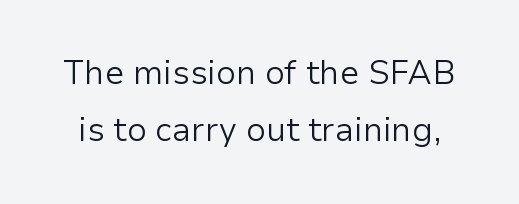
A roman cut, with each character standing at attention. The text was rendered using a sans face with plain stroke endings. The passage shown is typed in a proportional face where columns would drift. Words appear dense and cohesive because spacing is normal. A clean baseline with only descenders dipping below it. These glyphs show unthickened strokes, regular width or finer.
